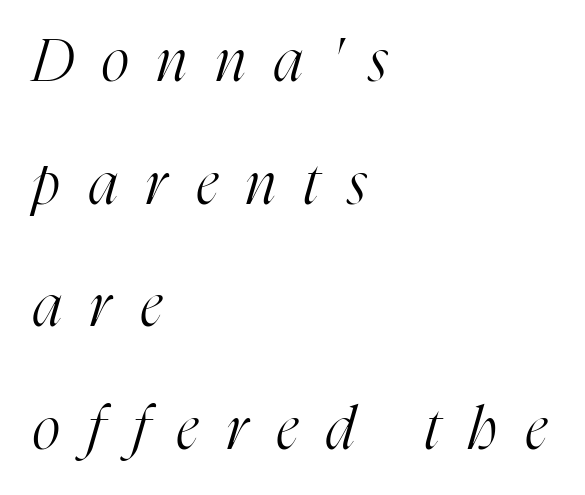
Q: Is the text bold? A: No.
Q: Is the text italic (slanted)? A: Yes, it leans right by about 16 degrees.
Q: Is the typeface a serif or a sans-serif typeface? A: Serif.
Q: Is the text underlined? A: No.
Q: How is the paragraph aligned? A: Left-aligned.
Q: Is the spacing between letters normal or unusually wide? A: Unusually wide.
Q: Is the spacing between lines tight, normal or loose? A: Loose.
Q: Width (condensed, normal, or wide)? A: Condensed.
Q: Stroke contrast? A: High.
Q: x-height? A: Medium.
Q: Monospaced? A: No.
